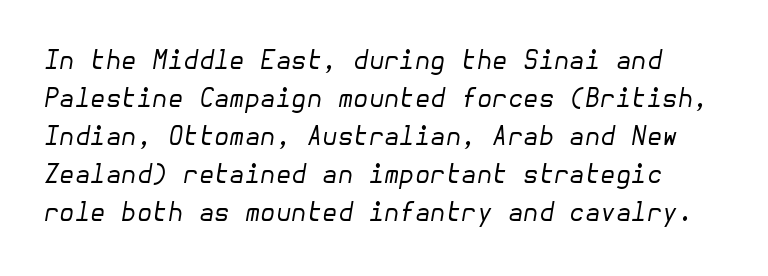
Leading: standard. Weight class: somewhere from thin through regular. The type is set solid horizontally, with unmodified tracking. Plain, unruled lines of type. The whole block is typeset with a tilt.
